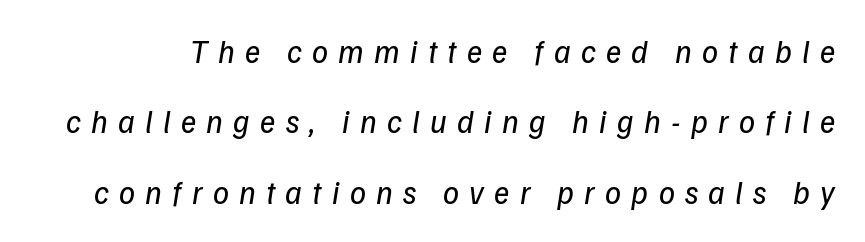
The characters display no serif detailing; their extremities are plain. The lines are spread far apart with generous leading. No letter is thick-stroked: the sample isn't bold. These lines have a slow, spaced-out rhythm from letter to letter. Note the varied advance widths — an 'i' is clearly narrower than an 'm'.
